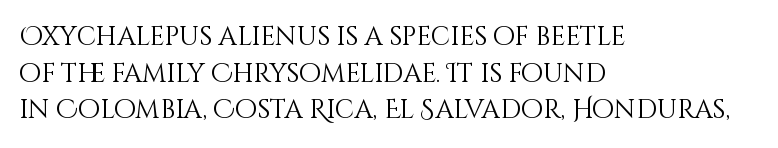
{"italic": "no", "bold": "no", "underline": "no", "align": "left", "line_spacing": "normal", "line_spacing_ratio": 1.41, "letter_spacing": "normal", "letter_spacing_em": 0.0, "glyph_px": 26}
